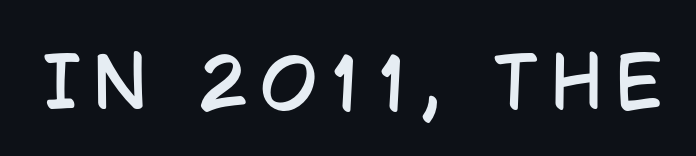
The image shows 70 px condensed sans-serif type, upright; set unusually wide letter spacing (+0.2 em), not underlined; low stroke contrast and a large x-height.
